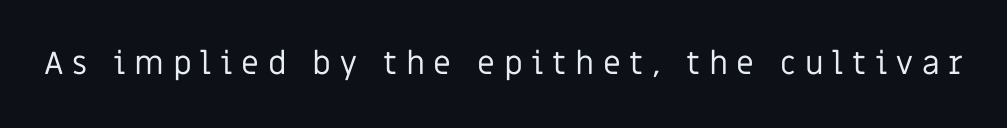
Q: Is the text bold? A: No.
Q: Is the text italic (slanted)? A: No, it is upright.
Q: Is the typeface a serif or a sans-serif typeface? A: Sans-serif.
Q: Is the text underlined? A: No.
Q: Is the spacing between letters normal or unusually wide? A: Unusually wide.
Q: Width (condensed, normal, or wide)? A: Normal.
Q: Stroke contrast? A: Low.
Q: x-height? A: Large.
Q: Monospaced? A: No.
